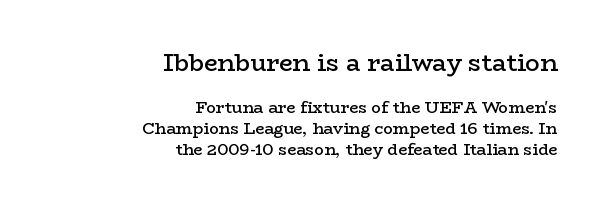
Q: Is the text bold? A: Semi-bold.
Q: Is the text italic (slanted)? A: No, it is upright.
Q: Is the text underlined? A: No.
Q: How is the paragraph aligned? A: Right-aligned.
Q: Is the spacing between letters normal or unusually wide? A: Normal.
Q: Is the spacing between lines tight, normal or loose? A: Normal.
Q: Which block of text is set in a larger size, the first (top) or the second (bottom)? A: The first (top) one.
